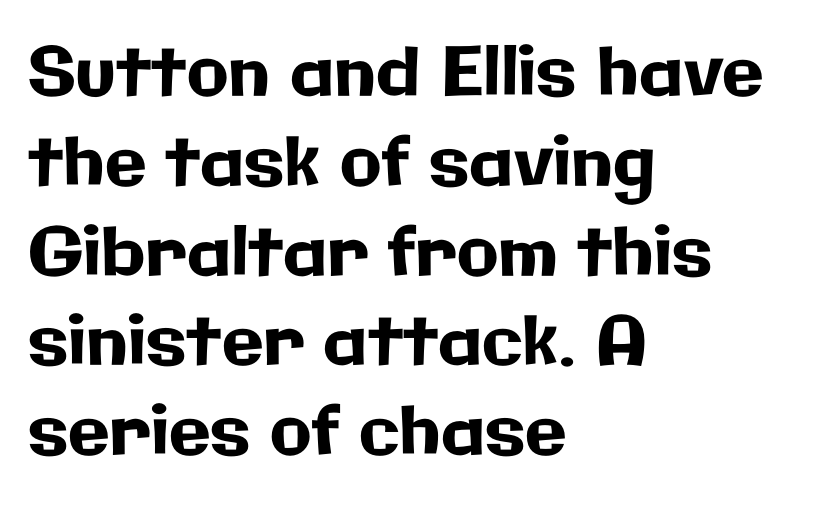
Q: Is the text italic (slanted)? A: No, it is upright.
Q: Is the typeface a serif or a sans-serif typeface? A: Sans-serif.
Q: Is the text underlined? A: No.
Q: How is the paragraph aligned? A: Left-aligned.
Q: Is the spacing between letters normal or unusually wide? A: Normal.
Q: Is the spacing between lines tight, normal or loose? A: Normal.
Q: Width (condensed, normal, or wide)? A: Normal.
Q: Stroke contrast? A: Low.
Q: x-height? A: Medium.
Q: Monospaced? A: No.
